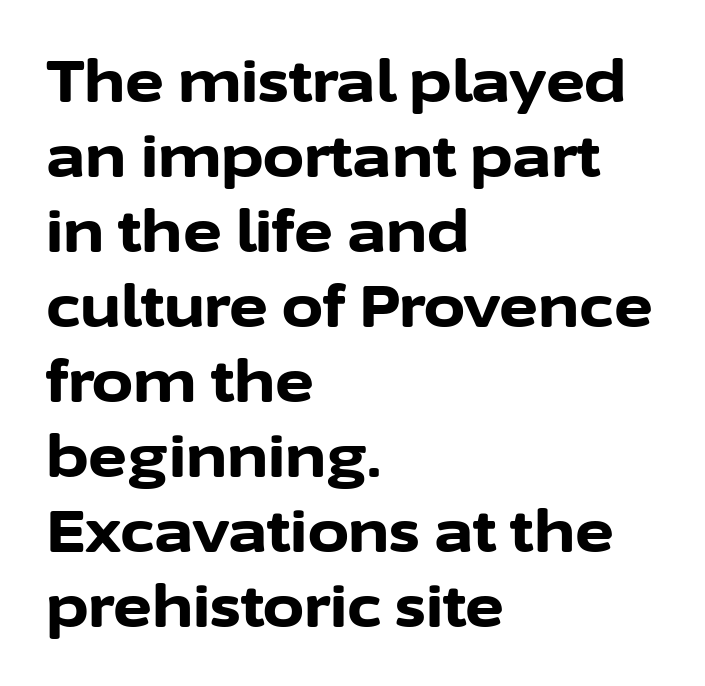
The leading is moderate, giving the passage an even texture. Line starts are locked; line ends wander. The letters advance in unequal steps, a hallmark of proportional type. These lines keep a tight, regular rhythm from letter to letter. No italicization has been applied; the sample stays upright. Lines of text with bare space underneath.
